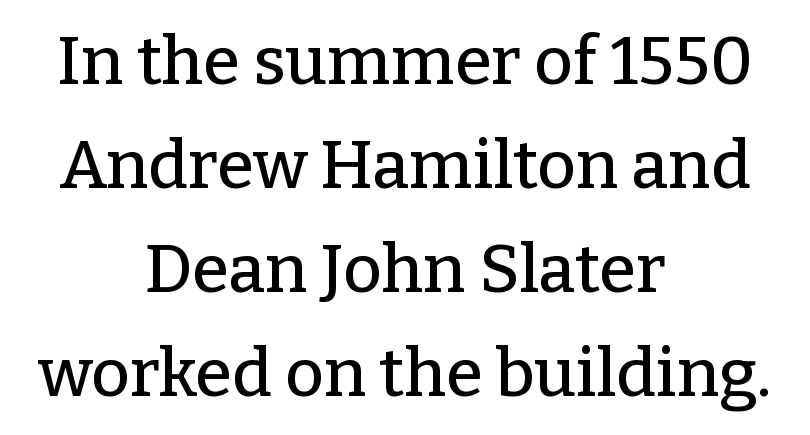
The image shows 67 px serif type, upright; set centered, normal line spacing (1.55x), normal letter spacing, not underlined; low stroke contrast and a medium x-height.
